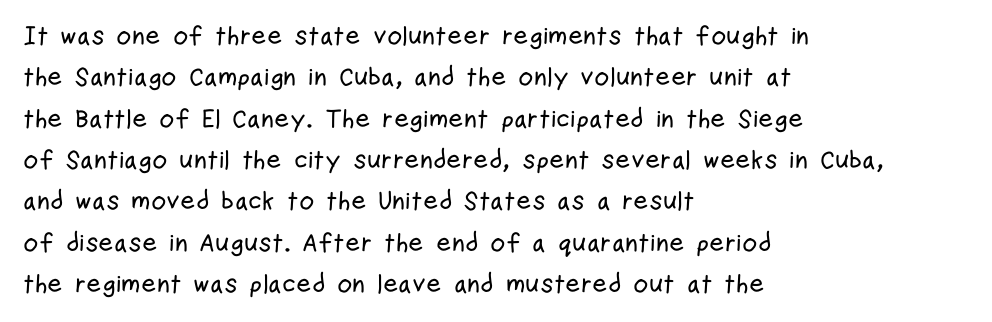
The image shows 26 px text type, upright; set left-aligned, normal line spacing (1.59x), normal letter spacing, not underlined.
